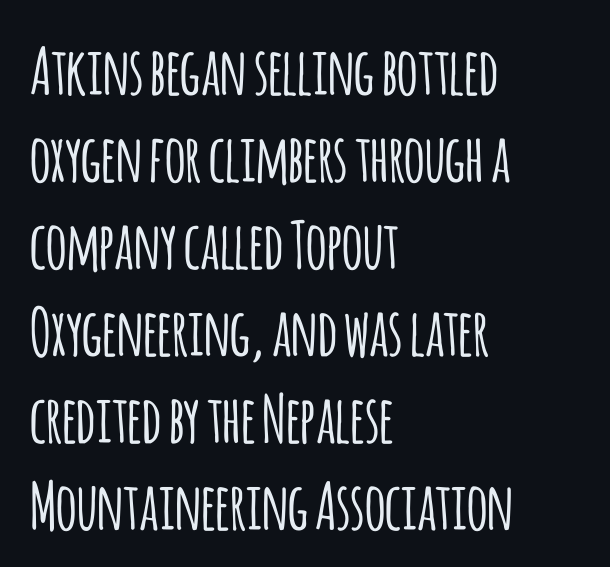
The image shows 65 px condensed sans-serif type, upright; set left-aligned, normal line spacing (1.34x), normal letter spacing, not underlined; low stroke contrast and a large x-height.
